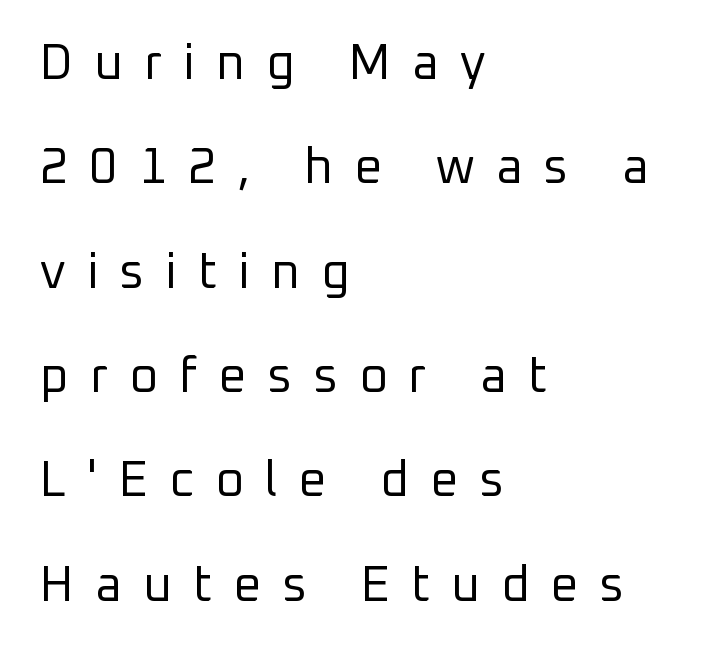
{"serif": "no", "italic": "no", "bold": "no", "weight": "regular", "width": "normal", "stroke_contrast": "low", "x_height": "medium", "monospaced": "no", "underline": "no", "align": "left", "line_spacing": "loose", "line_spacing_ratio": 2.13, "letter_spacing": "wide", "letter_spacing_em": 0.43, "glyph_px": 49}
